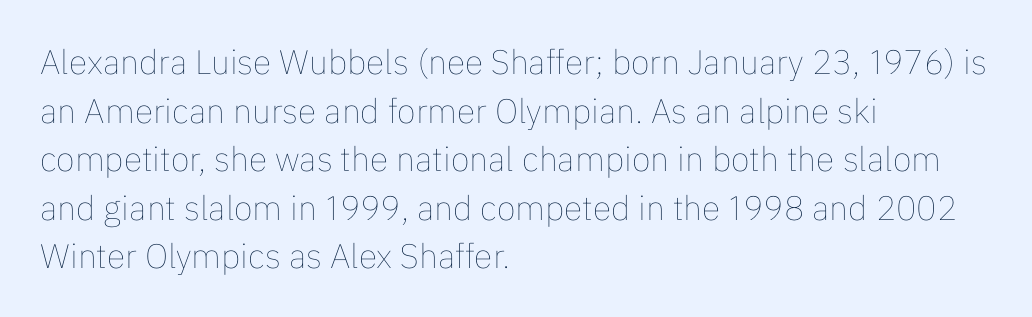
Spacing verdict: proportional, widths tailored to each character. This sample keeps an unexceptional amount of space between lines. Stroke thickness stays within the range of a standard reading face or lighter. A classic flush-left, rag-right setting is used for this passage. Nothing unusual about the tracking: characters are spaced as the font intends. The space beneath each line is pristine and unruled.
